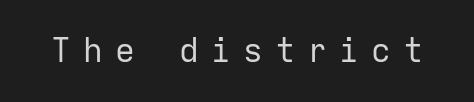
The image shows 33 px regular-weight sans-serif type, upright, monospaced; set unusually wide letter spacing (+0.37 em), not underlined; low stroke contrast and a medium x-height.
